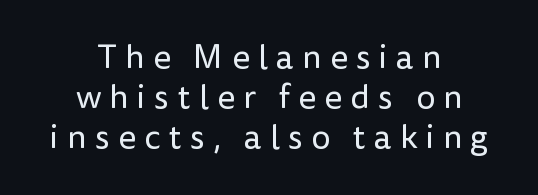
The image shows 34 px regular-weight sans-serif type, upright; set centered, line spacing 1.18x, unusually wide letter spacing (+0.24 em), not underlined; low stroke contrast and a medium x-height.
